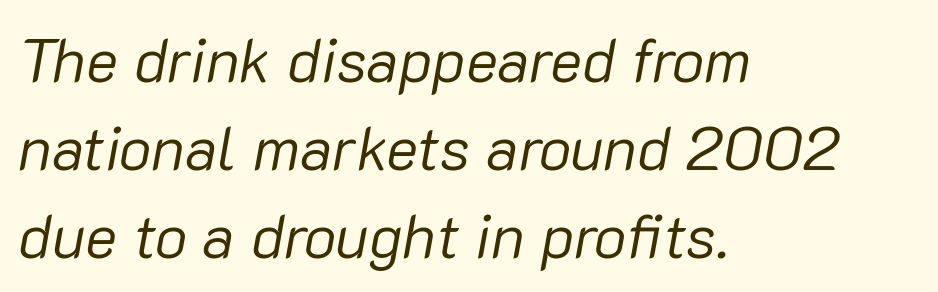
Q: Is the text bold? A: No.
Q: Is the text italic (slanted)? A: Yes, it leans right by about 10 degrees.
Q: Is the text underlined? A: No.
Q: How is the paragraph aligned? A: Left-aligned.
Q: Is the spacing between letters normal or unusually wide? A: Normal.
Q: Is the spacing between lines tight, normal or loose? A: Normal.
Q: Width (condensed, normal, or wide)? A: Normal.
Q: Stroke contrast? A: Low.
Q: x-height? A: Medium.
Q: Monospaced? A: No.
